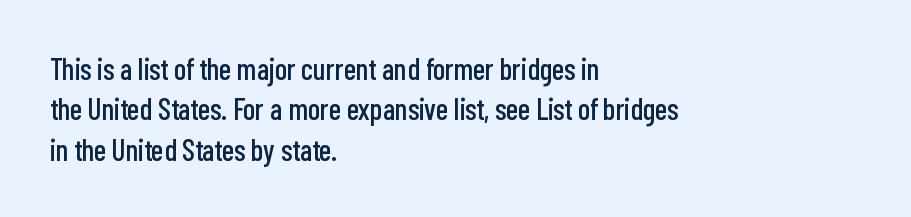
The image shows 30 px condensed sans-serif type, upright; set left-aligned, normal line spacing (1.35x), normal letter spacing, not underlined; low stroke contrast and a medium x-height.
